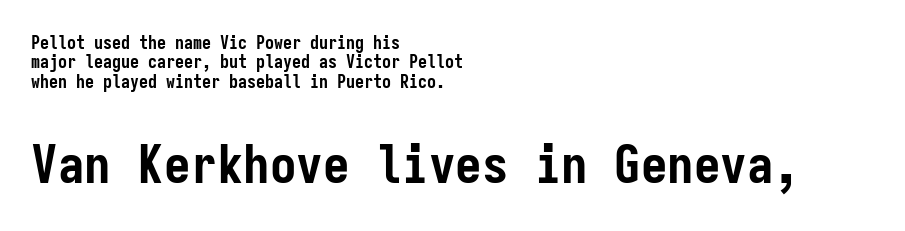
The image shows 53 px semibold, condensed sans-serif type, upright, monospaced; set left-aligned, tight line spacing (1.07x), normal letter spacing, not underlined; the second (bottom) block is 2.94x larger; low stroke contrast and a medium x-height.
